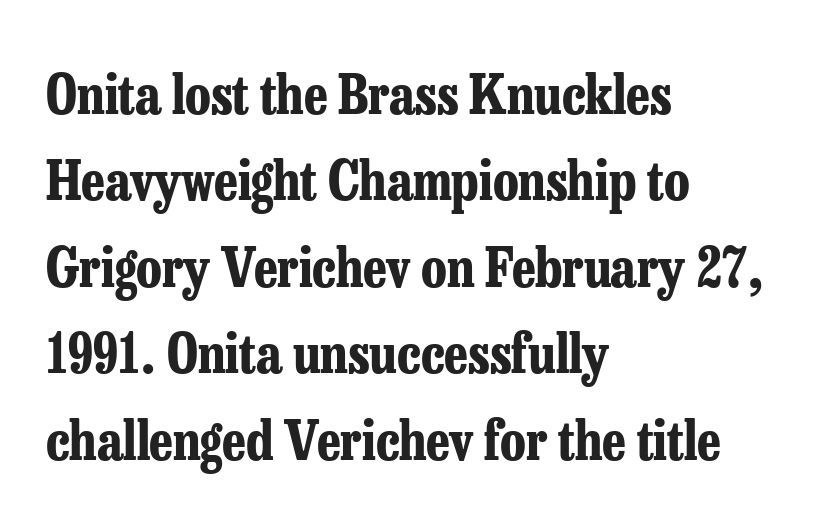
Q: Is the text bold? A: Yes.
Q: Is the text italic (slanted)? A: No, it is upright.
Q: Is the typeface a serif or a sans-serif typeface? A: Serif.
Q: Is the text underlined? A: No.
Q: How is the paragraph aligned? A: Left-aligned.
Q: Is the spacing between letters normal or unusually wide? A: Normal.
Q: Is the spacing between lines tight, normal or loose? A: Normal.
Q: Width (condensed, normal, or wide)? A: Condensed.
Q: Stroke contrast? A: Low.
Q: x-height? A: Medium.
Q: Monospaced? A: No.
